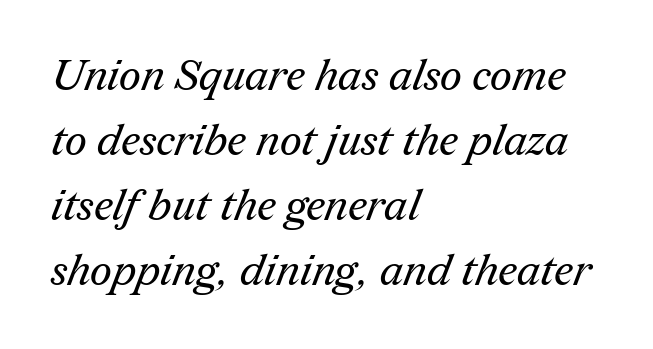
{"serif": "yes", "bold": "no", "weight": "regular", "width": "normal", "stroke_contrast": "medium", "x_height": "medium", "monospaced": "no", "underline": "no", "align": "left", "line_spacing": "normal", "line_spacing_ratio": 1.51, "letter_spacing": "normal", "letter_spacing_em": 0.0, "glyph_px": 43}
